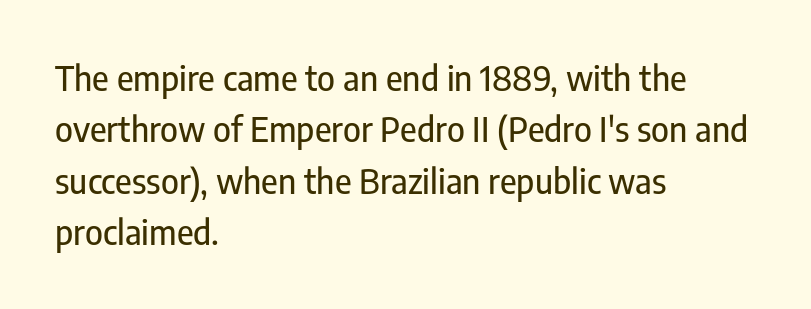
Q: Is the text italic (slanted)? A: No, it is upright.
Q: Is the typeface a serif or a sans-serif typeface? A: Sans-serif.
Q: Is the text underlined? A: No.
Q: How is the paragraph aligned? A: Left-aligned.
Q: Is the spacing between letters normal or unusually wide? A: Normal.
Q: Is the spacing between lines tight, normal or loose? A: Normal.
Q: Width (condensed, normal, or wide)? A: Condensed.
Q: Stroke contrast? A: Low.
Q: x-height? A: Medium.
Q: Monospaced? A: No.
